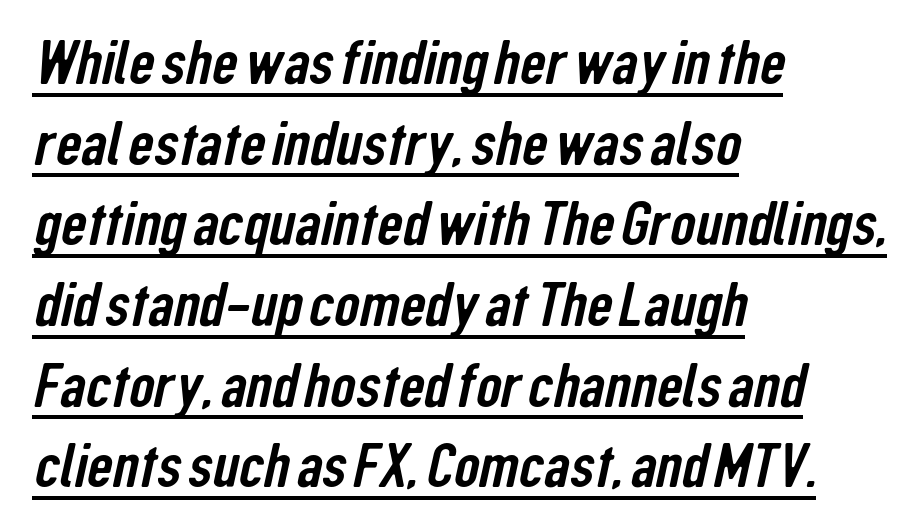
The image shows 63 px condensed sans-serif type; set left-aligned, normal line spacing (1.28x), normal letter spacing, underlined; low stroke contrast and a medium x-height.
